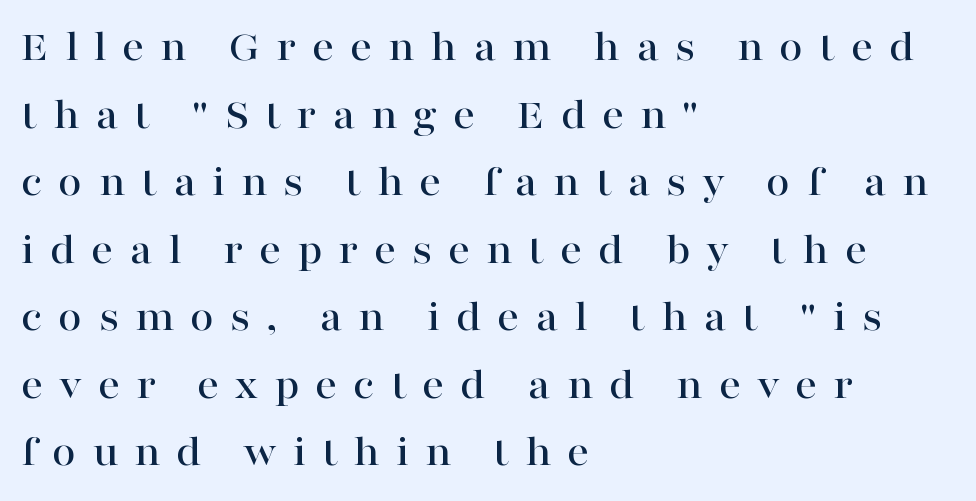
Q: Is the text italic (slanted)? A: No, it is upright.
Q: Is the typeface a serif or a sans-serif typeface? A: Serif.
Q: Is the text underlined? A: No.
Q: How is the paragraph aligned? A: Left-aligned.
Q: Is the spacing between letters normal or unusually wide? A: Unusually wide.
Q: Is the spacing between lines tight, normal or loose? A: Normal.
Q: Width (condensed, normal, or wide)? A: Wide.
Q: Stroke contrast? A: High.
Q: x-height? A: Medium.
Q: Monospaced? A: No.
